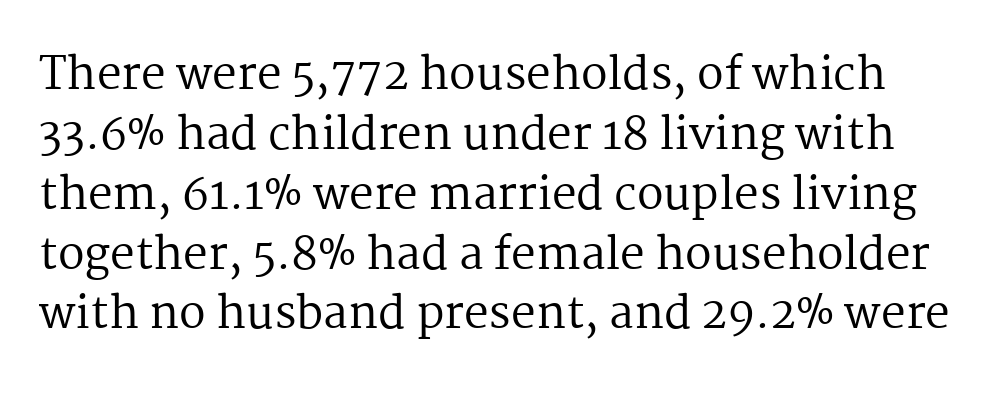
The image shows 44 px regular-weight serif type, upright; set normal line spacing (1.36x), normal letter spacing, not underlined; medium stroke contrast and a medium x-height.
